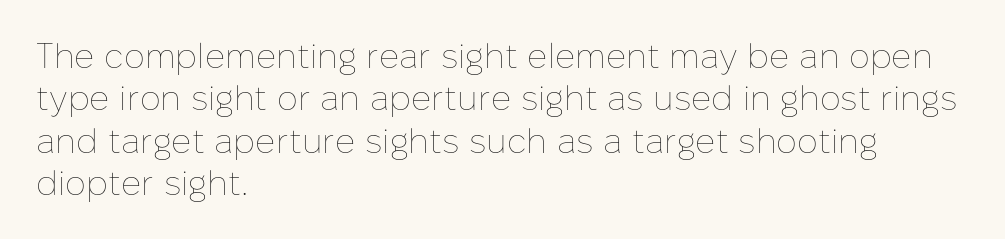
The image shows 35 px thin type, upright; set left-aligned, line spacing 1.21x, normal letter spacing, not underlined; low stroke contrast and a medium x-height.
